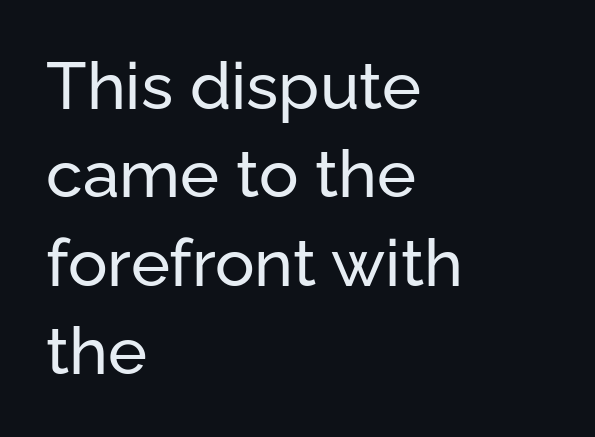
{"serif": "no", "italic": "no", "width": "normal", "stroke_contrast": "low", "x_height": "medium", "monospaced": "no", "underline": "no", "align": "left", "line_spacing": "normal", "line_spacing_ratio": 1.34, "letter_spacing": "normal", "letter_spacing_em": 0.0, "glyph_px": 66}
